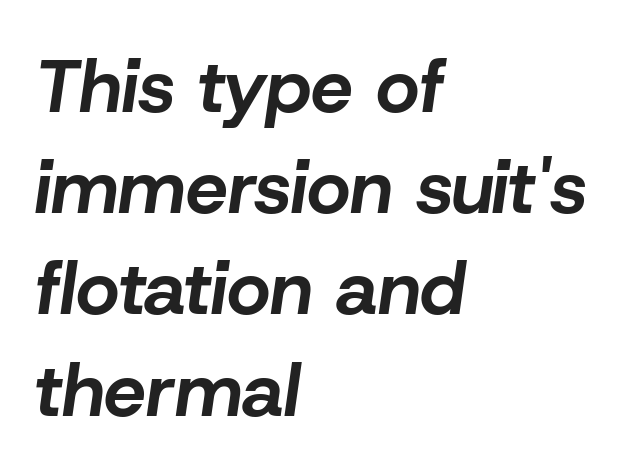
Q: Is the text bold? A: Yes.
Q: Is the text italic (slanted)? A: Yes, it leans right by about 8 degrees.
Q: Is the text underlined? A: No.
Q: How is the paragraph aligned? A: Left-aligned.
Q: Is the spacing between letters normal or unusually wide? A: Normal.
Q: Is the spacing between lines tight, normal or loose? A: Normal.
Q: Width (condensed, normal, or wide)? A: Normal.
Q: Stroke contrast? A: Low.
Q: x-height? A: Medium.
Q: Monospaced? A: No.
